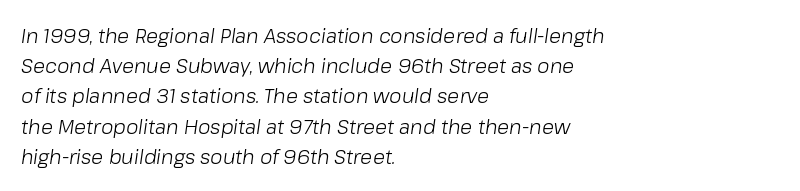
The image shows 20 px text type, italic (leaning right); set left-aligned, normal line spacing (1.51x), normal letter spacing, not underlined.
